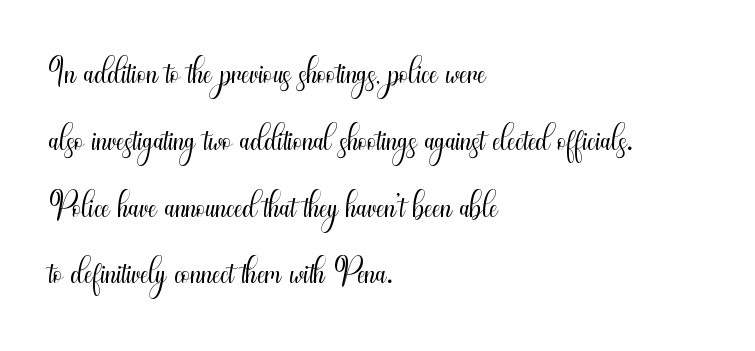
{"serif": "no", "bold": "no", "weight": "light", "width": "condensed", "stroke_contrast": "medium", "x_height": "small", "monospaced": "no", "underline": "no", "align": "left", "line_spacing": "normal", "line_spacing_ratio": 1.31, "letter_spacing": "normal", "letter_spacing_em": 0.0, "glyph_px": 51}
